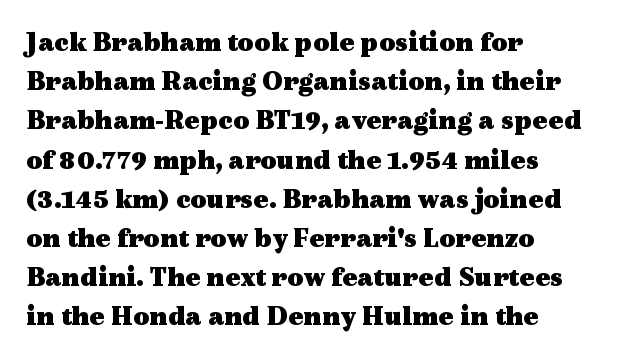
The image shows 28 px heavy, wide serif type, upright; set left-aligned, normal line spacing (1.4x), normal letter spacing, not underlined; a medium x-height.
